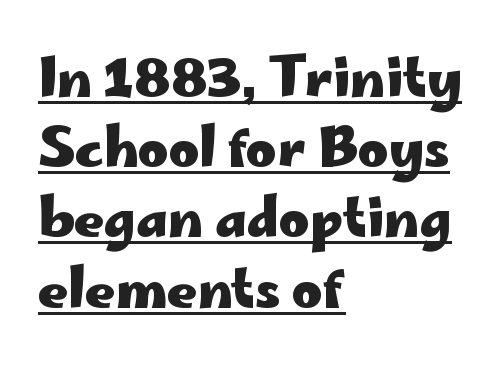
Q: Is the text bold? A: Yes.
Q: Is the text italic (slanted)? A: No, it is upright.
Q: Is the typeface a serif or a sans-serif typeface? A: Sans-serif.
Q: Is the text underlined? A: Yes.
Q: How is the paragraph aligned? A: Left-aligned.
Q: Is the spacing between letters normal or unusually wide? A: Normal.
Q: Is the spacing between lines tight, normal or loose? A: Normal.
Q: Width (condensed, normal, or wide)? A: Wide.
Q: Stroke contrast? A: Low.
Q: x-height? A: Small.
Q: Monospaced? A: No.
